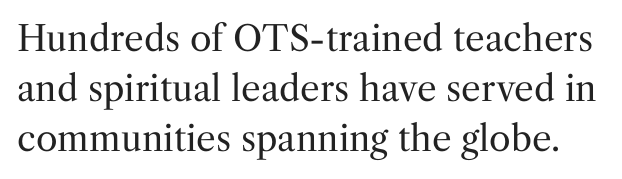
Q: Is the text bold? A: No.
Q: Is the text italic (slanted)? A: No, it is upright.
Q: Is the typeface a serif or a sans-serif typeface? A: Serif.
Q: Is the text underlined? A: No.
Q: Is the spacing between letters normal or unusually wide? A: Normal.
Q: Is the spacing between lines tight, normal or loose? A: Normal.
Q: Width (condensed, normal, or wide)? A: Normal.
Q: Stroke contrast? A: Medium.
Q: x-height? A: Medium.
Q: Monospaced? A: No.
